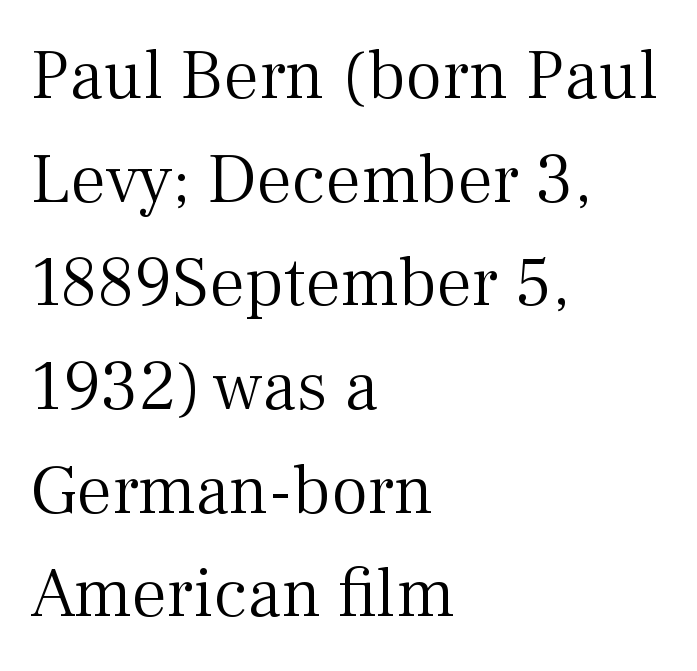
{"serif": "yes", "italic": "no", "bold": "no", "weight": "light", "width": "normal", "stroke_contrast": "medium", "x_height": "medium", "monospaced": "no", "underline": "no", "align": "left", "line_spacing": "normal", "line_spacing_ratio": 1.46, "letter_spacing": "normal", "letter_spacing_em": 0.0, "glyph_px": 71}
